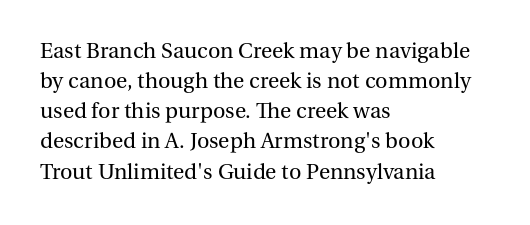
{"italic": "no", "bold": "no", "underline": "no", "align": "left", "line_spacing": "normal", "line_spacing_ratio": 1.31, "letter_spacing": "normal", "letter_spacing_em": 0.0, "glyph_px": 23}
